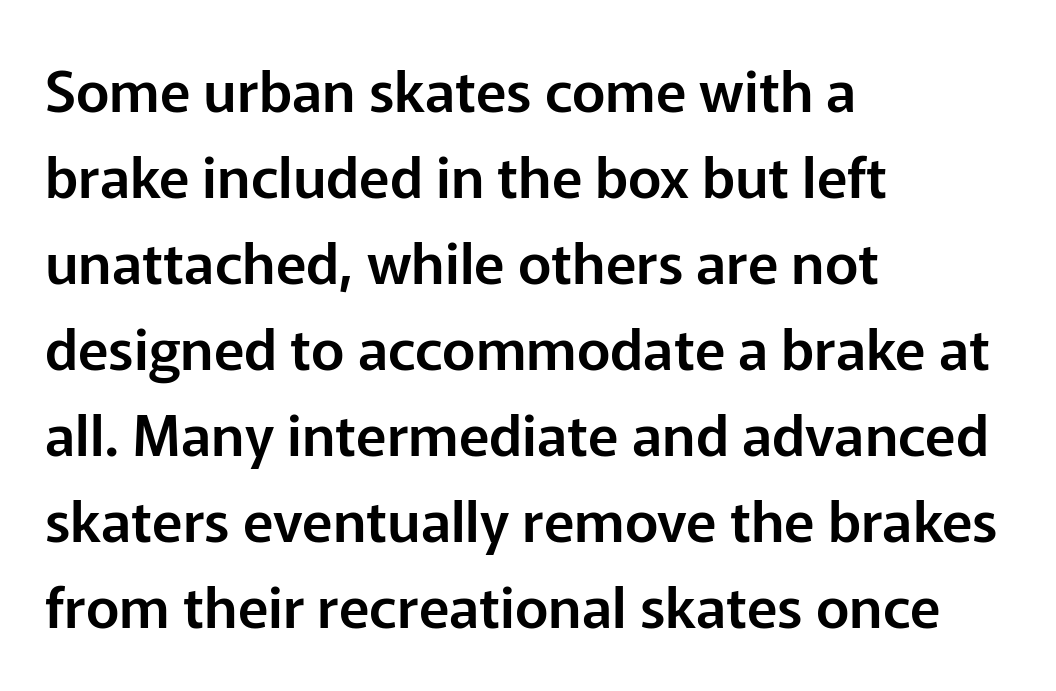
The image shows 57 px sans-serif type, upright; set left-aligned, normal line spacing (1.51x), normal letter spacing, not underlined; low stroke contrast and a medium x-height.
